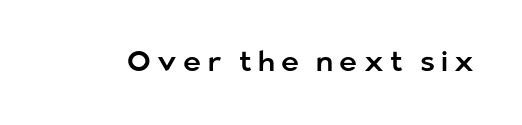
{"serif": "no", "italic": "no", "width": "normal", "stroke_contrast": "low", "x_height": "medium", "monospaced": "no", "underline": "no", "letter_spacing": "wide", "letter_spacing_em": 0.23, "glyph_px": 28}
